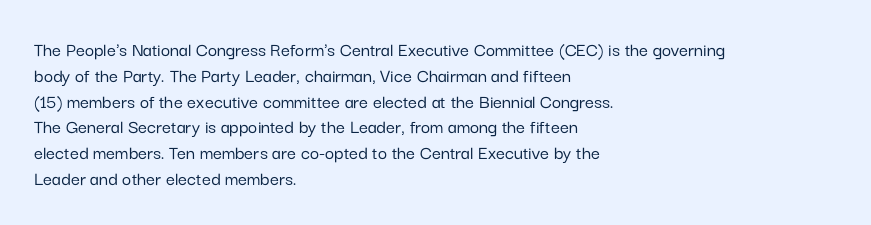
Is there any slant? The stems are plumb. Clear beneath every line of the passage. Nobody touched the tracking dial on this one. Line beginnings align vertically; line endings do not. One glance says typical: line gaps are just what's usual.
